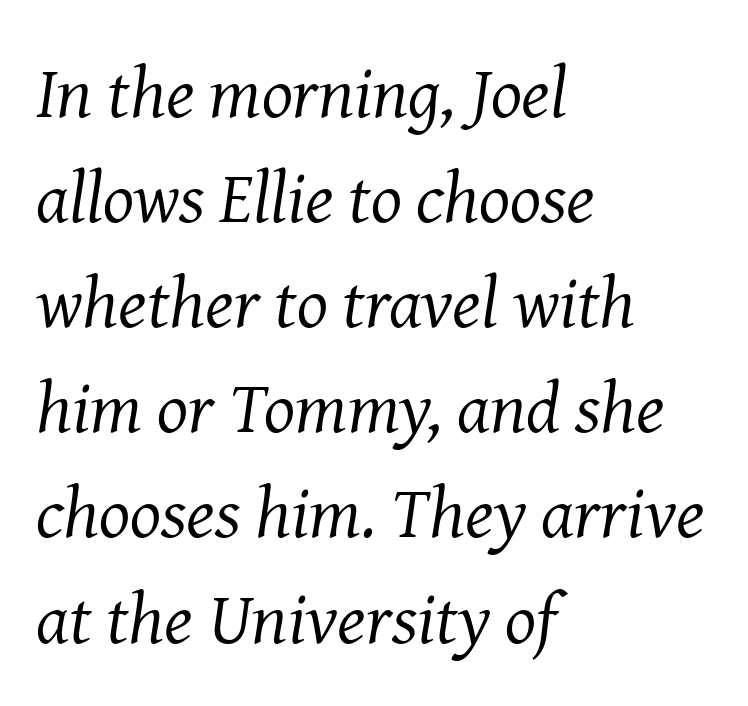
The image shows 73 px regular-weight serif type, italic (leaning right); set left-aligned, normal line spacing (1.44x), normal letter spacing, not underlined; medium stroke contrast and a medium x-height.
